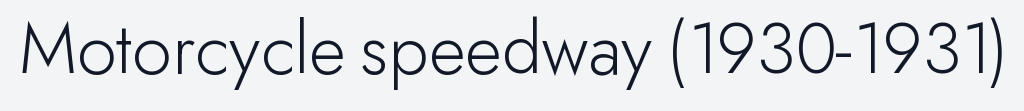
{"serif": "no", "italic": "no", "bold": "no", "weight": "light", "width": "normal", "stroke_contrast": "low", "x_height": "small", "monospaced": "no", "underline": "no", "letter_spacing": "normal", "letter_spacing_em": 0.0, "glyph_px": 76}
